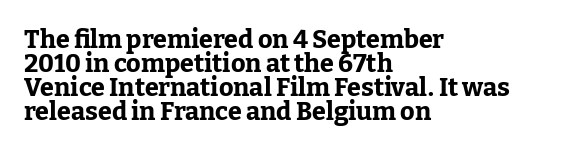
The image shows 25 px bold type, upright; set left-aligned, tight line spacing (0.96x), normal letter spacing, not underlined.
